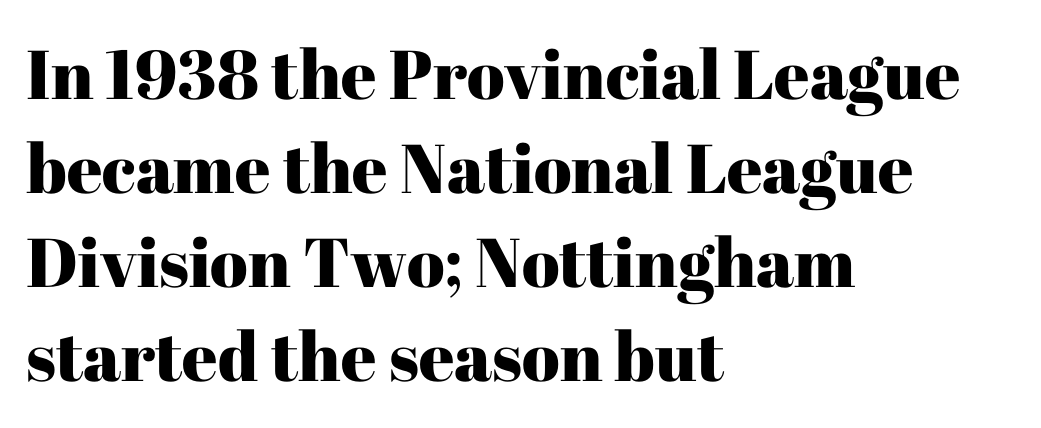
The image shows 69 px serif type, upright; set left-aligned, normal line spacing (1.36x), normal letter spacing, not underlined; high stroke contrast and a medium x-height.
